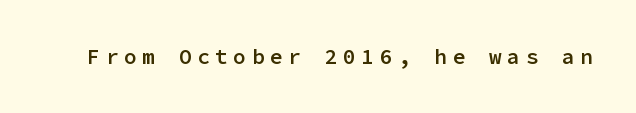
Does extra space separate the letters? Yes, quite a lot of it. It's the straight-up-and-down kind of type. The baseline area is clear. Weight: semibold (demi).
